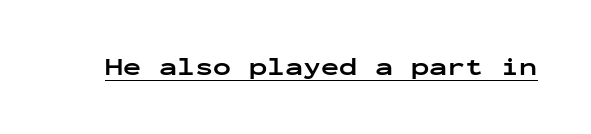
{"italic": "no", "bold": "yes", "underline": "yes", "letter_spacing": "normal", "letter_spacing_em": 0.0, "glyph_px": 24}
